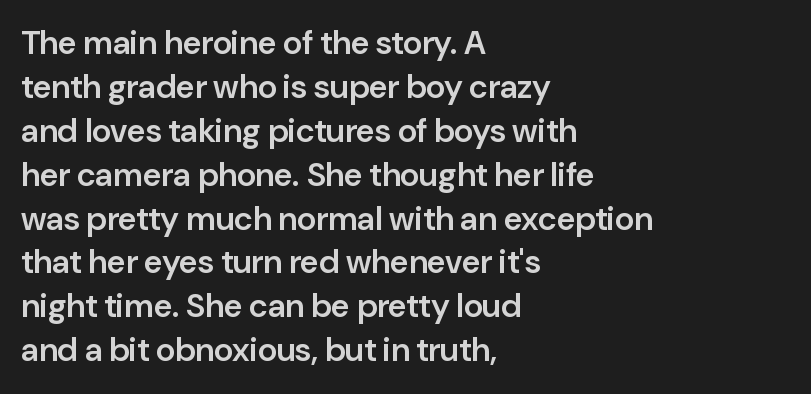
The image shows 33 px semibold sans-serif type, upright; set left-aligned, normal line spacing (1.33x), normal letter spacing, not underlined; low stroke contrast and a medium x-height.
